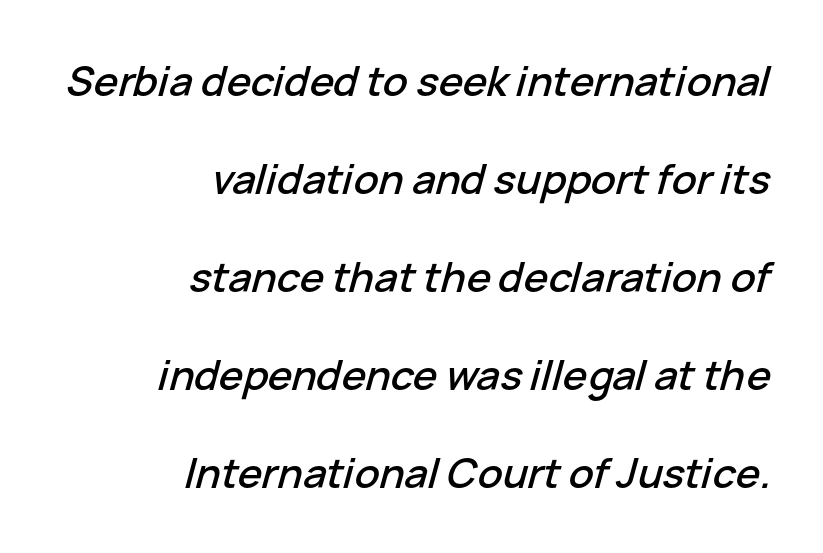
Q: Is the text italic (slanted)? A: Yes, it leans right by about 15 degrees.
Q: Is the text underlined? A: No.
Q: How is the paragraph aligned? A: Right-aligned.
Q: Is the spacing between letters normal or unusually wide? A: Normal.
Q: Is the spacing between lines tight, normal or loose? A: Loose.
Q: Width (condensed, normal, or wide)? A: Normal.
Q: Stroke contrast? A: Low.
Q: x-height? A: Medium.
Q: Monospaced? A: No.
